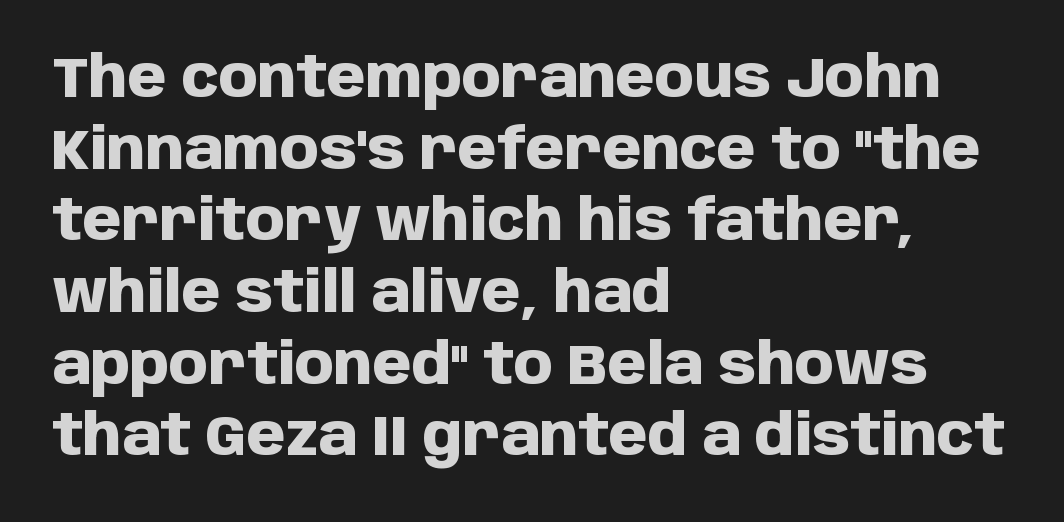
Bold? Absolutely — the strokes are thick and heavy. Baseline-to-baseline distance is the conventional proportion of letter height. The typesetter chose a ragged-right arrangement here. This sample uses plain, unmodified letter spacing. Honestly, there is no underline to notice here at all. The face used here is proportionally spaced, like ordinary book or web type.
